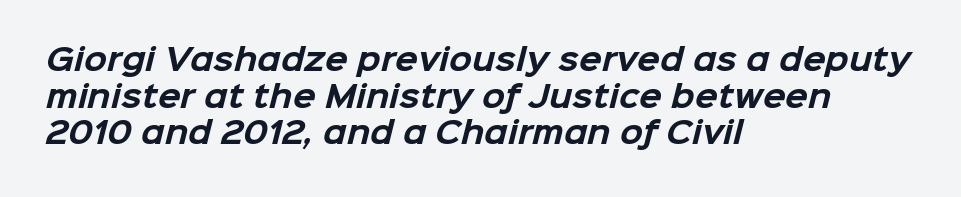
The image shows 30 px bold sans-serif type; set left-aligned, line spacing 1.22x, normal letter spacing, not underlined; low stroke contrast and a medium x-height.
